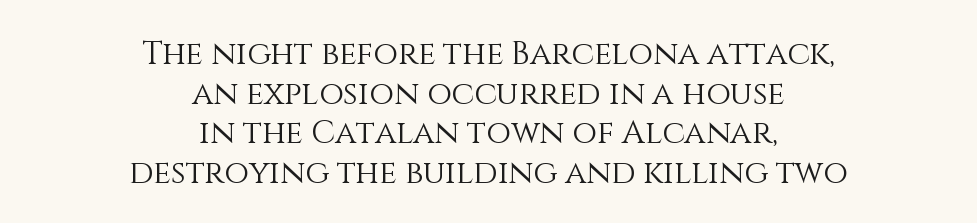
This rendering features lettering with no underline. The lettering stays uniformly vertical, giving the passage a roman look. Which margin do the lines hug? Neither — every line sits in the middle. This sample has the flowing, uneven cadence of proportional lettering. Letter spacing: default.
